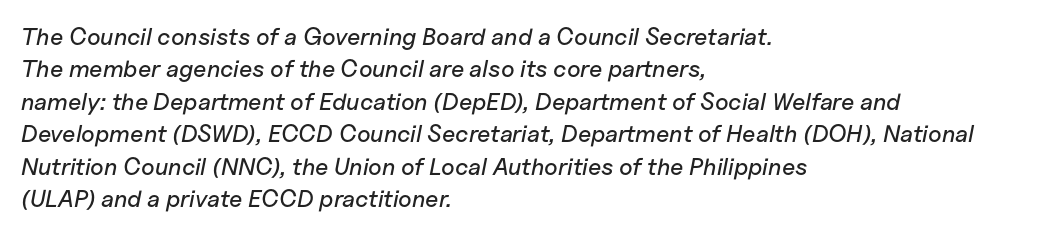
{"italic": "yes", "lean": "right", "slant_degrees": 11, "underline": "no", "align": "left", "line_spacing": "normal", "line_spacing_ratio": 1.35, "letter_spacing": "normal", "letter_spacing_em": 0.0, "glyph_px": 24}
